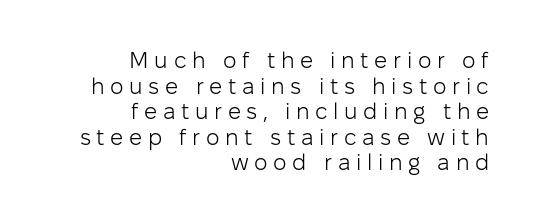
The image shows 23 px text type, upright; set right-aligned, tight line spacing (1.11x), unusually wide letter spacing (+0.24 em), not underlined.
